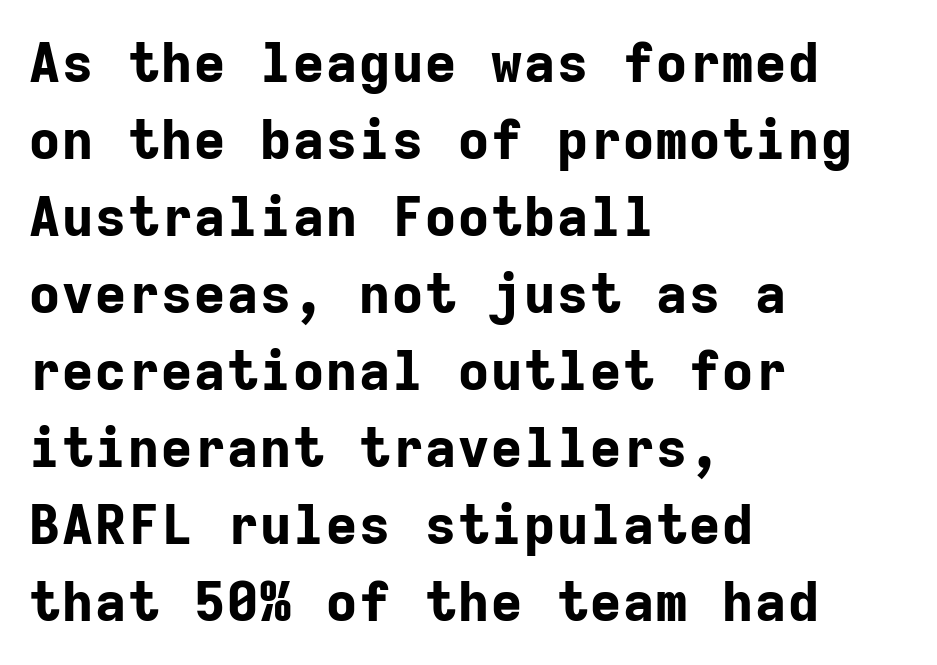
{"serif": "no", "italic": "no", "bold": "yes", "weight": "bold", "width": "normal", "stroke_contrast": "low", "x_height": "medium", "monospaced": "yes", "underline": "no", "align": "left", "line_spacing": "normal", "line_spacing_ratio": 1.4, "letter_spacing": "normal", "letter_spacing_em": 0.0, "glyph_px": 55}
